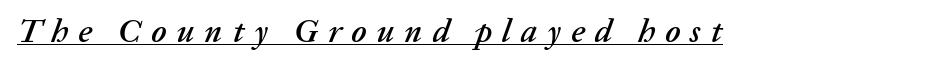
The image shows 33 px text type, italic (leaning right); set unusually wide letter spacing (+0.3 em), underlined; low stroke contrast and a medium x-height.
